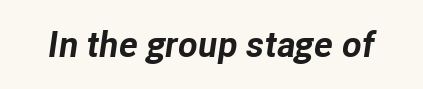
Q: Is the text bold? A: Yes.
Q: Is the text italic (slanted)? A: Yes, it leans right by about 8 degrees.
Q: Is the text underlined? A: No.
Q: Is the spacing between letters normal or unusually wide? A: Normal.
Q: Width (condensed, normal, or wide)? A: Normal.
Q: Stroke contrast? A: Low.
Q: x-height? A: Medium.
Q: Monospaced? A: No.
